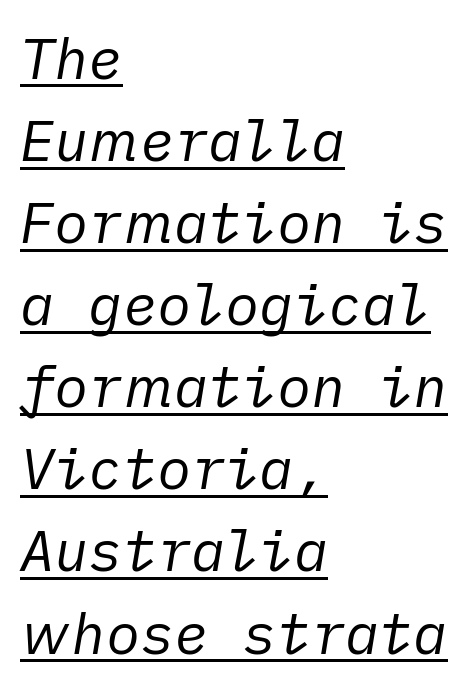
Summary of vertical rhythm: regular, with standard interline spacing. Notice how the passage keeps a crisp vertical edge on the left only. The whole block is typeset with a tilt. The cut favours lightness, reaching ordinary text weight at its darkest.
